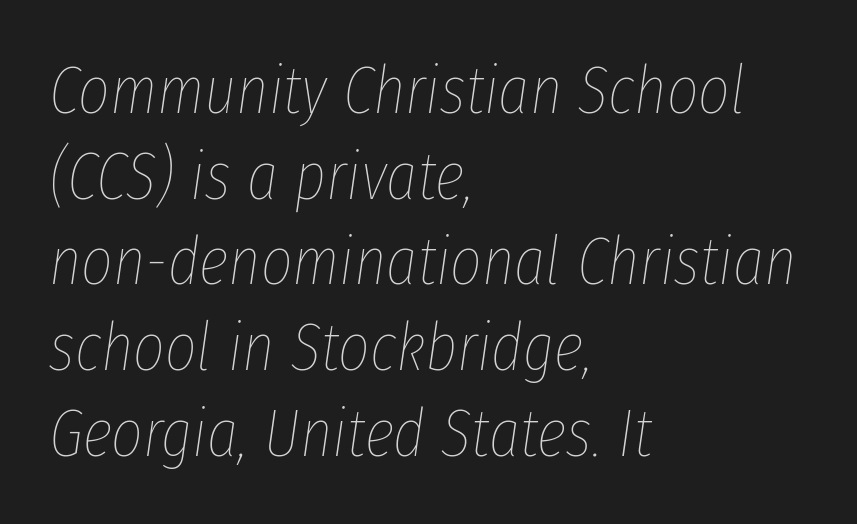
{"italic": "yes", "lean": "right", "slant_degrees": 8, "bold": "no", "weight": "thin", "width": "condensed", "stroke_contrast": "low", "x_height": "medium", "monospaced": "no", "underline": "no", "align": "left", "line_spacing": "normal", "line_spacing_ratio": 1.26, "letter_spacing": "normal", "letter_spacing_em": 0.0, "glyph_px": 68}
